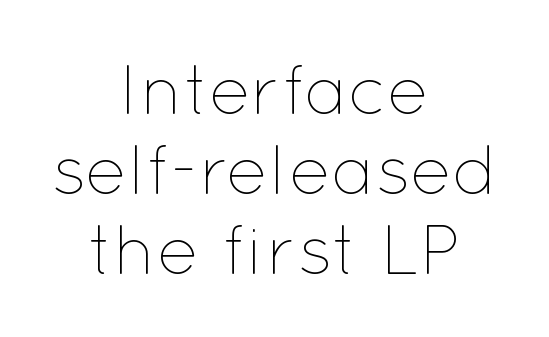
Q: Is the text bold? A: No.
Q: Is the text italic (slanted)? A: No, it is upright.
Q: Is the text underlined? A: No.
Q: How is the paragraph aligned? A: Centered.
Q: Is the spacing between letters normal or unusually wide? A: Normal.
Q: Is the spacing between lines tight, normal or loose? A: Tight.
Q: Width (condensed, normal, or wide)? A: Normal.
Q: Stroke contrast? A: Low.
Q: x-height? A: Medium.
Q: Monospaced? A: No.
